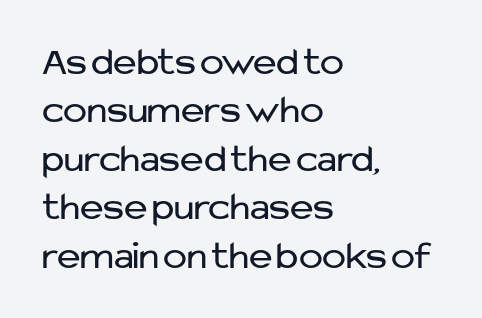
{"serif": "no", "italic": "no", "bold": "no", "weight": "regular", "width": "normal", "stroke_contrast": "low", "x_height": "medium", "monospaced": "no", "underline": "no", "align": "left", "line_spacing_ratio": 1.21, "letter_spacing": "normal", "letter_spacing_em": 0.0, "glyph_px": 40}
